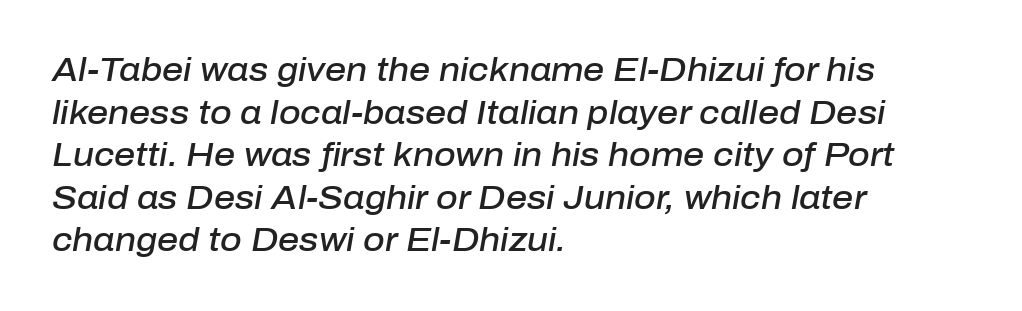
{"italic": "yes", "lean": "right", "slant_degrees": 10, "bold": "semi", "weight": "semibold", "width": "normal", "stroke_contrast": "low", "x_height": "medium", "monospaced": "no", "underline": "no", "align": "left", "line_spacing": "normal", "line_spacing_ratio": 1.29, "letter_spacing": "normal", "letter_spacing_em": 0.0, "glyph_px": 33}
